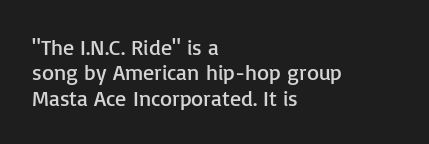
{"italic": "no", "bold": "no", "underline": "no", "align": "left", "line_spacing": "tight", "line_spacing_ratio": 1.15, "letter_spacing": "normal", "letter_spacing_em": 0.0, "glyph_px": 22}
